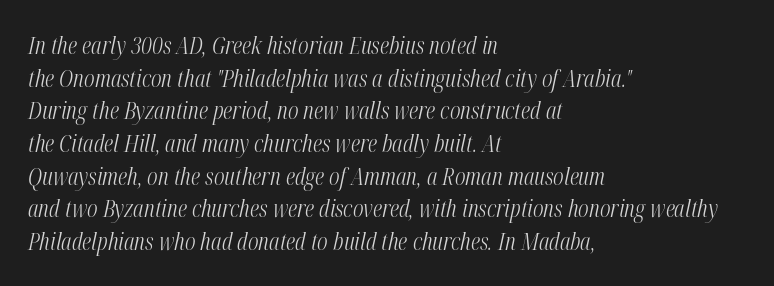
The image shows 24 px text type, italic (leaning right); set left-aligned, normal line spacing (1.36x), normal letter spacing, not underlined.
